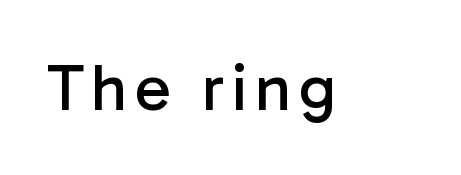
Q: Is the text bold? A: No.
Q: Is the text italic (slanted)? A: No, it is upright.
Q: Is the typeface a serif or a sans-serif typeface? A: Sans-serif.
Q: Is the text underlined? A: No.
Q: Width (condensed, normal, or wide)? A: Normal.
Q: Stroke contrast? A: Low.
Q: x-height? A: Medium.
Q: Monospaced? A: No.
